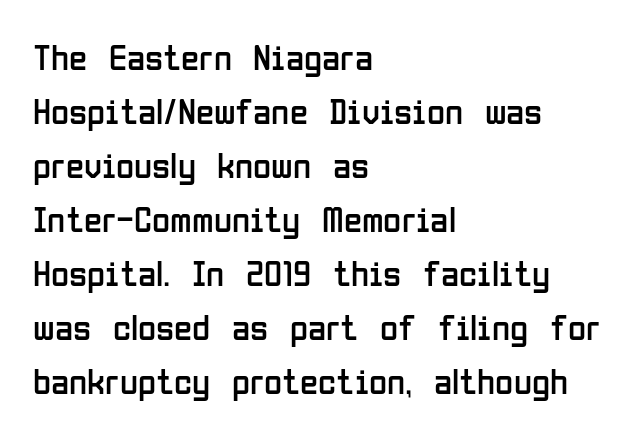
{"serif": "no", "italic": "no", "bold": "no", "weight": "regular", "width": "condensed", "stroke_contrast": "low", "x_height": "medium", "monospaced": "no", "underline": "no", "align": "left", "line_spacing": "normal", "line_spacing_ratio": 1.46, "letter_spacing": "normal", "letter_spacing_em": 0.0, "glyph_px": 37}
